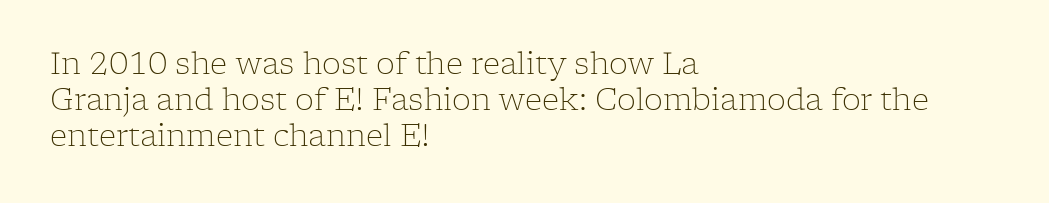
This sample is left-justified, so line endings fall wherever the words run out. You could not count columns in this text — the font is proportionally spaced. Posture: upright roman. Beneath every word, the page is bare. Unbolded letterforms with no extra heft. Letter spacing: default.
